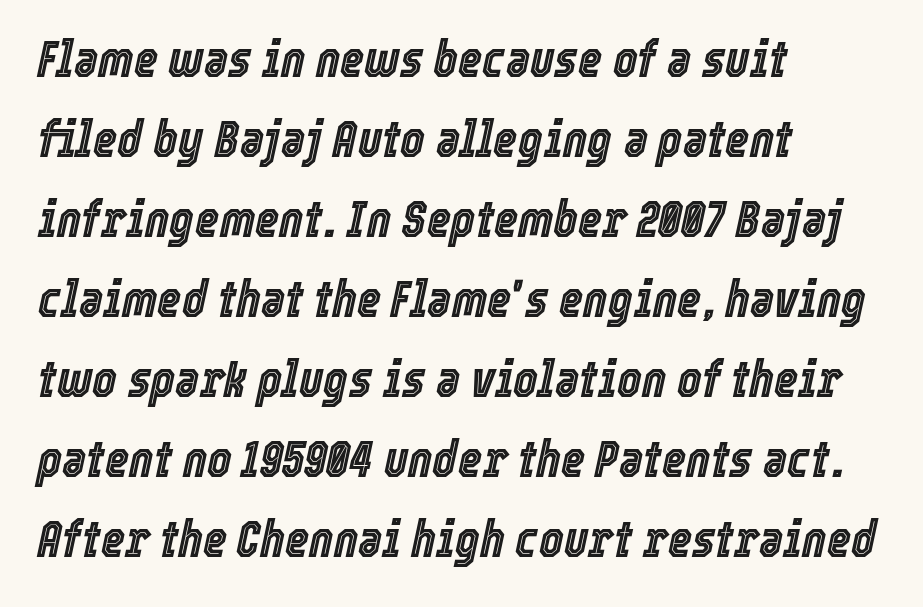
Q: Is the text italic (slanted)? A: Yes, it leans right by about 12 degrees.
Q: Is the text underlined? A: No.
Q: How is the paragraph aligned? A: Left-aligned.
Q: Is the spacing between letters normal or unusually wide? A: Normal.
Q: Is the spacing between lines tight, normal or loose? A: Normal.
Q: Width (condensed, normal, or wide)? A: Condensed.
Q: x-height? A: Medium.
Q: Monospaced? A: No.
